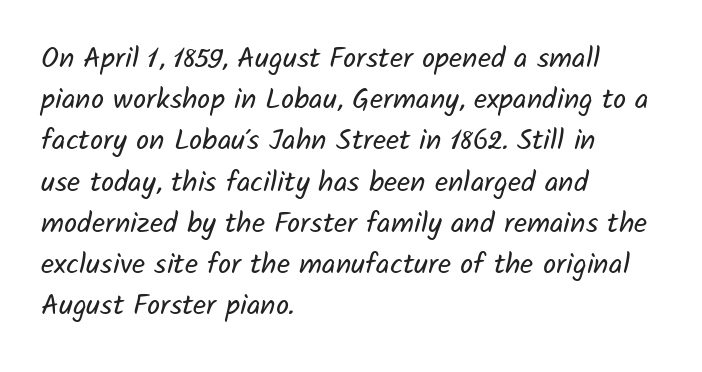
{"serif": "no", "bold": "no", "weight": "regular", "width": "normal", "stroke_contrast": "low", "x_height": "medium", "monospaced": "no", "underline": "no", "align": "left", "line_spacing": "normal", "line_spacing_ratio": 1.42, "letter_spacing": "normal", "letter_spacing_em": 0.0, "glyph_px": 29}
